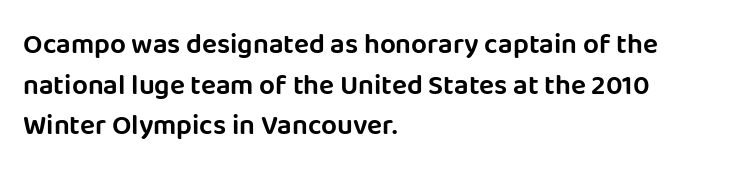
The image shows 28 px sans-serif type, upright; set left-aligned, normal line spacing (1.45x), normal letter spacing, not underlined; low stroke contrast and a large x-height.
